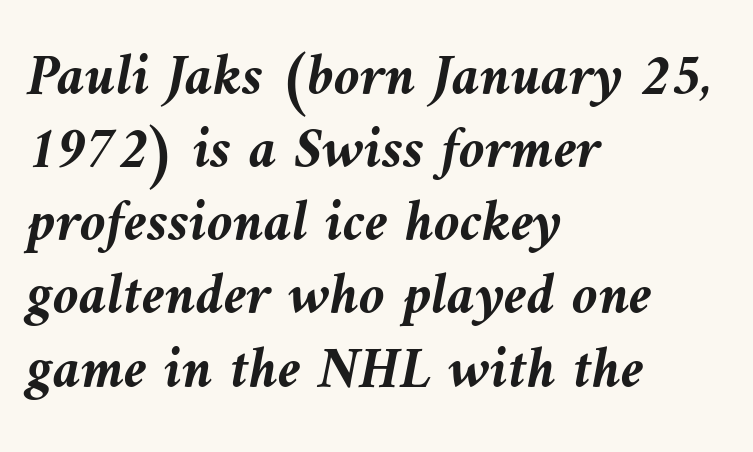
The image shows 59 px semibold type, italic (leaning left); set left-aligned, line spacing 1.24x, normal letter spacing, not underlined; medium stroke contrast and a medium x-height.
